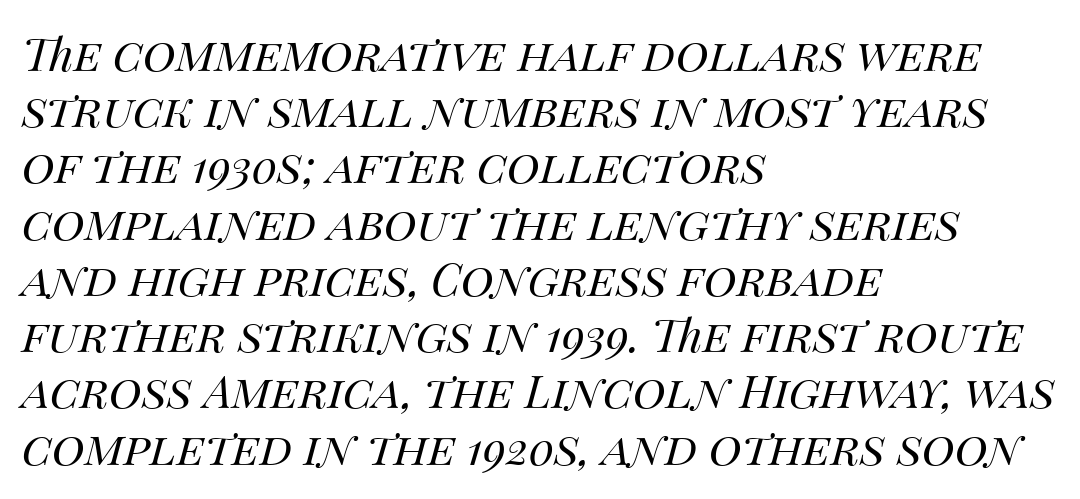
Q: Is the text bold? A: No.
Q: Is the text italic (slanted)? A: Yes, it leans right by about 14 degrees.
Q: Is the text underlined? A: No.
Q: How is the paragraph aligned? A: Left-aligned.
Q: Is the spacing between letters normal or unusually wide? A: Normal.
Q: Is the spacing between lines tight, normal or loose? A: Normal.
Q: Width (condensed, normal, or wide)? A: Normal.
Q: Stroke contrast? A: Medium.
Q: x-height? A: Large.
Q: Monospaced? A: No.
